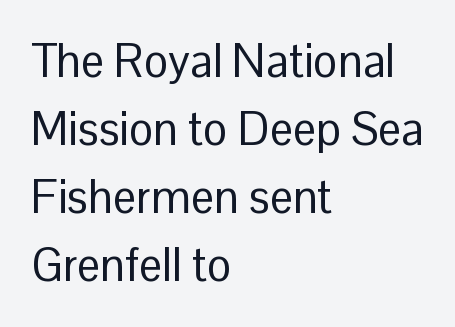
Q: Is the text bold? A: No.
Q: Is the text italic (slanted)? A: No, it is upright.
Q: Is the typeface a serif or a sans-serif typeface? A: Sans-serif.
Q: Is the text underlined? A: No.
Q: How is the paragraph aligned? A: Left-aligned.
Q: Is the spacing between letters normal or unusually wide? A: Normal.
Q: Is the spacing between lines tight, normal or loose? A: Normal.
Q: Width (condensed, normal, or wide)? A: Normal.
Q: Stroke contrast? A: Low.
Q: x-height? A: Medium.
Q: Monospaced? A: No.
